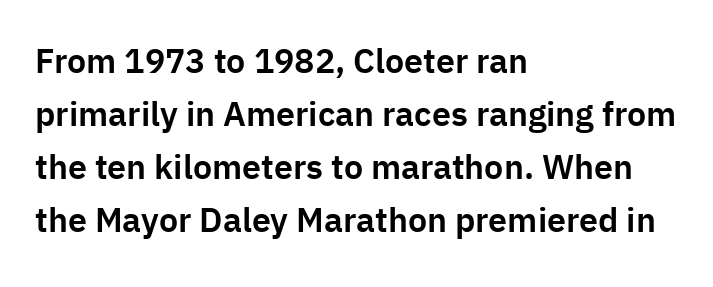
{"serif": "no", "italic": "no", "width": "normal", "stroke_contrast": "low", "x_height": "medium", "monospaced": "no", "underline": "no", "align": "left", "line_spacing": "normal", "line_spacing_ratio": 1.56, "letter_spacing": "normal", "letter_spacing_em": 0.0, "glyph_px": 34}
